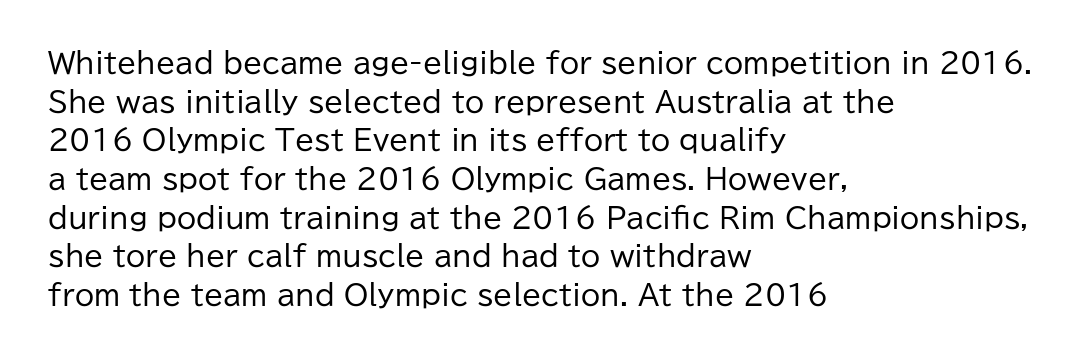
The image shows 28 px regular-weight sans-serif type, upright; set left-aligned, normal line spacing (1.38x), normal letter spacing, not underlined; low stroke contrast and a medium x-height.
